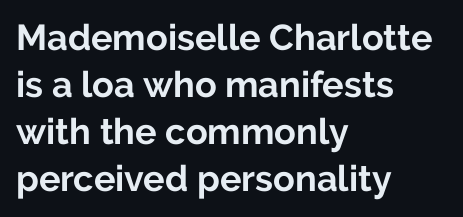
{"serif": "no", "italic": "no", "bold": "yes", "weight": "bold", "width": "normal", "stroke_contrast": "low", "x_height": "medium", "monospaced": "no", "underline": "no", "align": "left", "line_spacing": "normal", "line_spacing_ratio": 1.31, "letter_spacing": "normal", "letter_spacing_em": 0.0, "glyph_px": 36}
